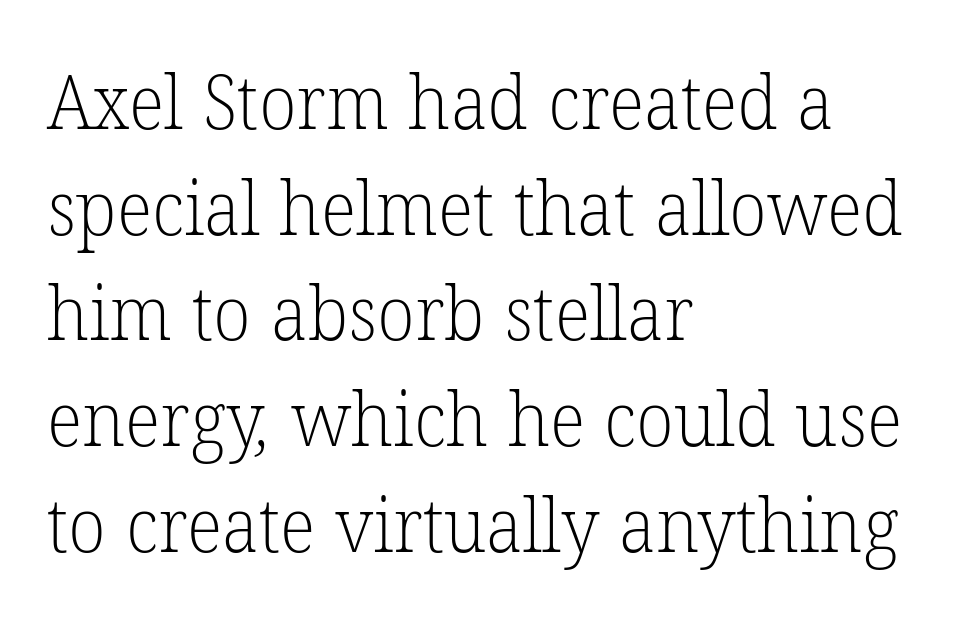
Q: Is the text bold? A: No.
Q: Is the typeface a serif or a sans-serif typeface? A: Serif.
Q: Is the text underlined? A: No.
Q: How is the paragraph aligned? A: Left-aligned.
Q: Is the spacing between letters normal or unusually wide? A: Normal.
Q: Is the spacing between lines tight, normal or loose? A: Normal.
Q: Width (condensed, normal, or wide)? A: Normal.
Q: Stroke contrast? A: Low.
Q: x-height? A: Medium.
Q: Monospaced? A: No.
